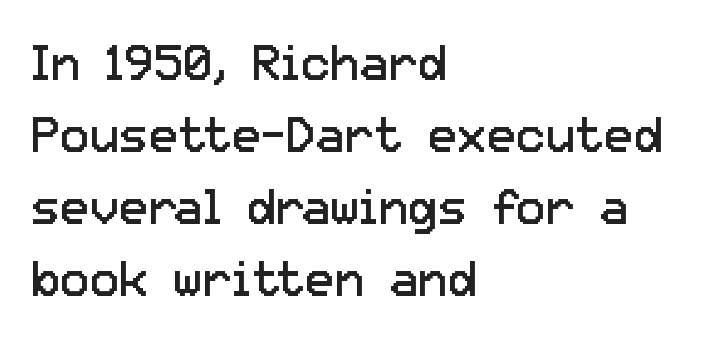
Think standard paragraph weight, or any step lighter than that. The specimen omits any rule beneath the text block's lines. In CSS terms this would be text-align: left. Baseline-to-baseline distance is the conventional proportion of letter height. What stands out about the letter spacing? Nothing — it is the standard amount.
